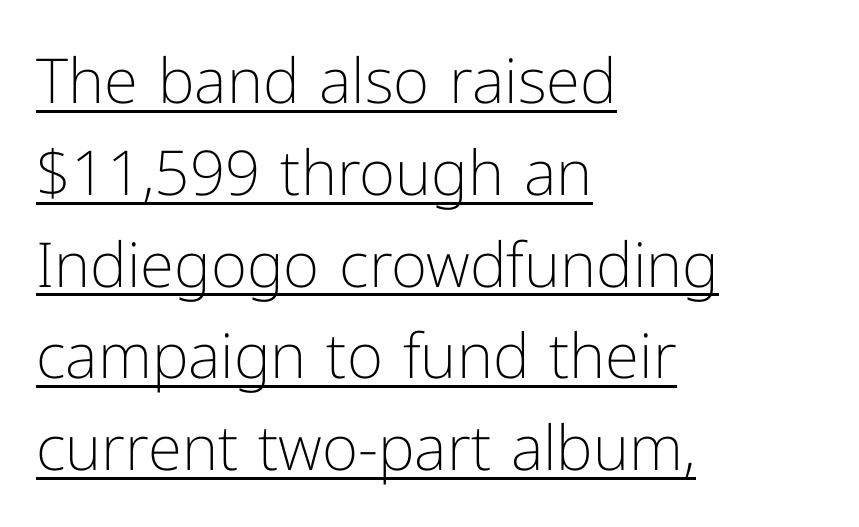
The image shows 62 px light sans-serif type, upright; set left-aligned, normal line spacing (1.48x), normal letter spacing, underlined; low stroke contrast and a medium x-height.
